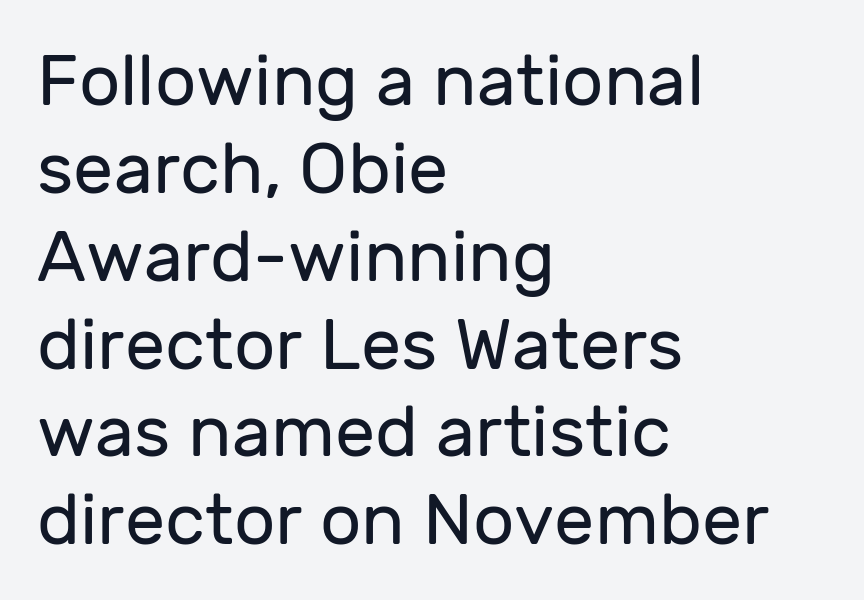
Q: Is the text bold? A: No.
Q: Is the text italic (slanted)? A: No, it is upright.
Q: Is the typeface a serif or a sans-serif typeface? A: Sans-serif.
Q: Is the text underlined? A: No.
Q: How is the paragraph aligned? A: Left-aligned.
Q: Is the spacing between letters normal or unusually wide? A: Normal.
Q: Width (condensed, normal, or wide)? A: Normal.
Q: Stroke contrast? A: Low.
Q: x-height? A: Medium.
Q: Monospaced? A: No.
